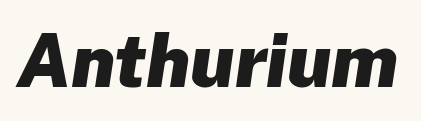
Proportional: the letters do not fall into vertical columns. The strokes are fattened all the way to bold. Spacing between characters is what you'd get straight out of the box. Notice how the stems are inclined rather than vertical — that's the hallmark of italics.
